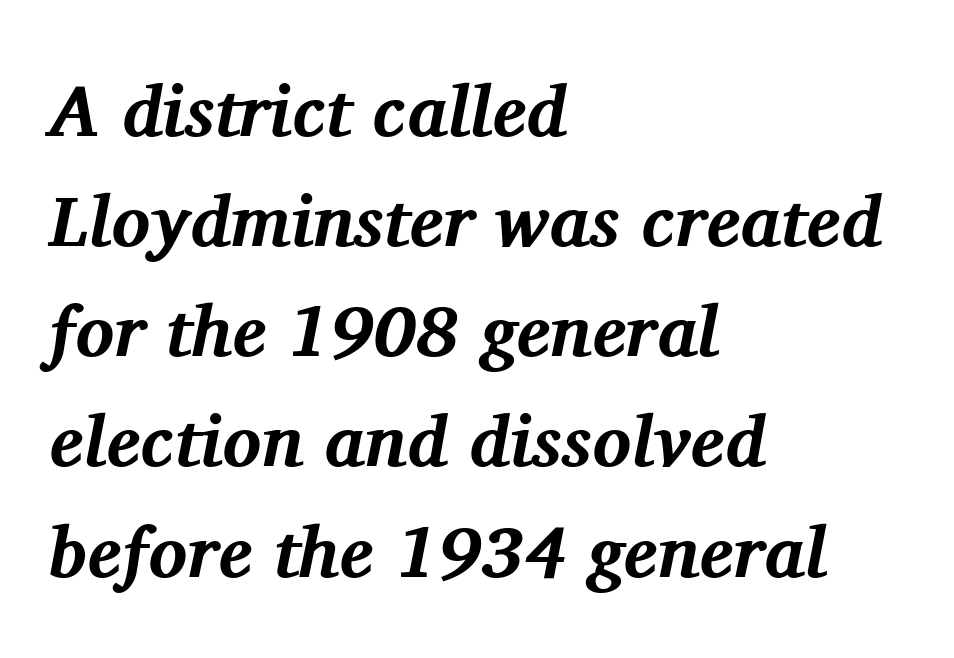
The image shows 72 px bold serif type, italic (leaning right); set left-aligned, normal line spacing (1.53x), normal letter spacing, not underlined; medium stroke contrast and a medium x-height.
